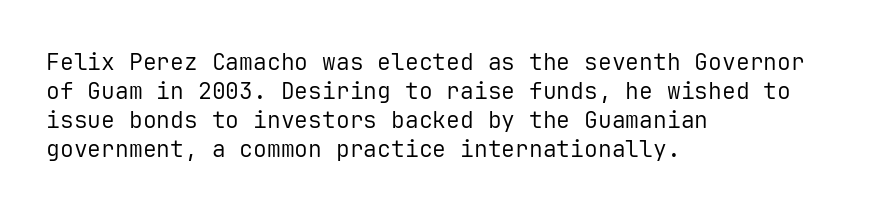
Q: Is the text bold? A: No.
Q: Is the text italic (slanted)? A: No, it is upright.
Q: Is the text underlined? A: No.
Q: How is the paragraph aligned? A: Left-aligned.
Q: Is the spacing between letters normal or unusually wide? A: Normal.
Q: Is the spacing between lines tight, normal or loose? A: Normal.
